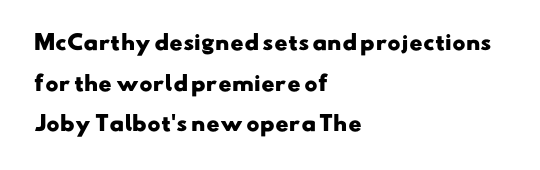
Q: Is the text bold? A: Yes.
Q: Is the text underlined? A: No.
Q: How is the paragraph aligned? A: Left-aligned.
Q: Is the spacing between letters normal or unusually wide? A: Normal.
Q: Is the spacing between lines tight, normal or loose? A: Loose.
